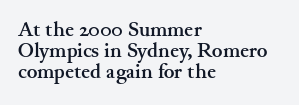
{"italic": "no", "bold": "yes", "underline": "no", "align": "left", "line_spacing": "tight", "line_spacing_ratio": 1.05, "letter_spacing": "normal", "letter_spacing_em": 0.0, "glyph_px": 20}
